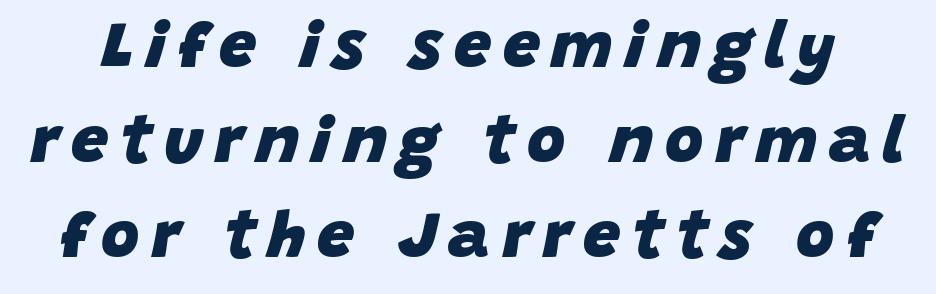
Tall strokes in this sample are angled rather than plumb. No word sits above an underline. Varying glyph widths throughout — classic text-font behaviour. Plenty of ink on the page — the face is bold. The rows are spaced the way most documents space them.
